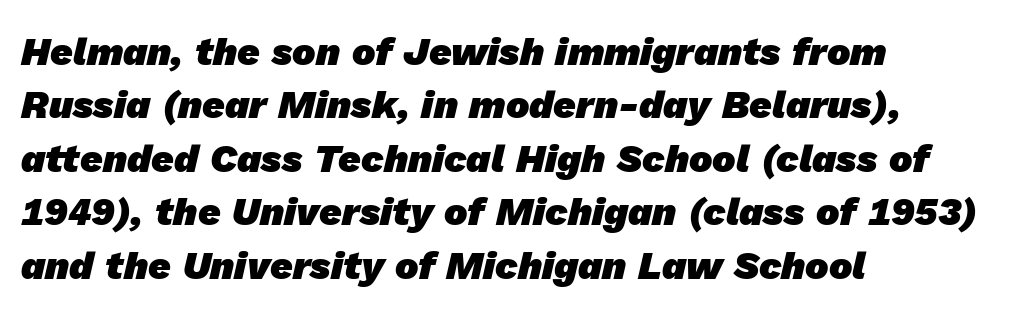
Q: Is the text bold? A: Yes.
Q: Is the typeface a serif or a sans-serif typeface? A: Sans-serif.
Q: Is the text underlined? A: No.
Q: How is the paragraph aligned? A: Left-aligned.
Q: Is the spacing between letters normal or unusually wide? A: Normal.
Q: Is the spacing between lines tight, normal or loose? A: Normal.
Q: Width (condensed, normal, or wide)? A: Normal.
Q: Stroke contrast? A: Low.
Q: x-height? A: Medium.
Q: Monospaced? A: No.
